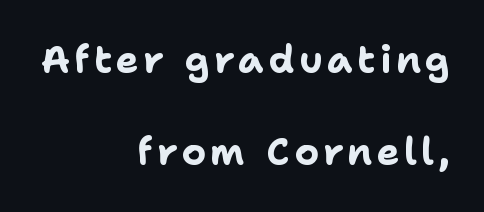
The typography opts for an upright posture over an oblique one. The passage shown is emphatically bold. Is this a fixed-width face? No — the glyphs have proportional, varying widths. This sample is right-justified, so line beginnings fall wherever the words allow. The space between consecutive lines is lavish. Lines of text with bare space underneath.
